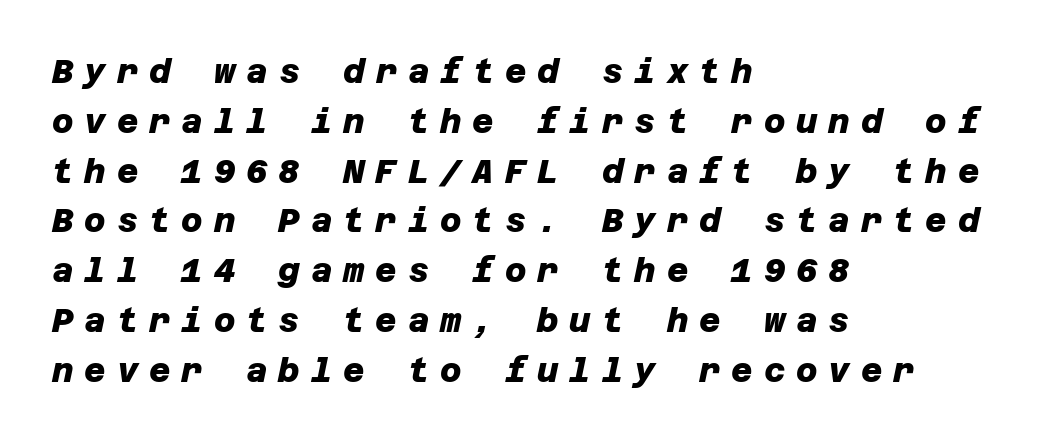
{"serif": "no", "bold": "yes", "weight": "heavy", "width": "normal", "stroke_contrast": "low", "x_height": "large", "underline": "no", "align": "left", "line_spacing": "normal", "line_spacing_ratio": 1.51, "letter_spacing": "wide", "letter_spacing_em": 0.33, "glyph_px": 33}
